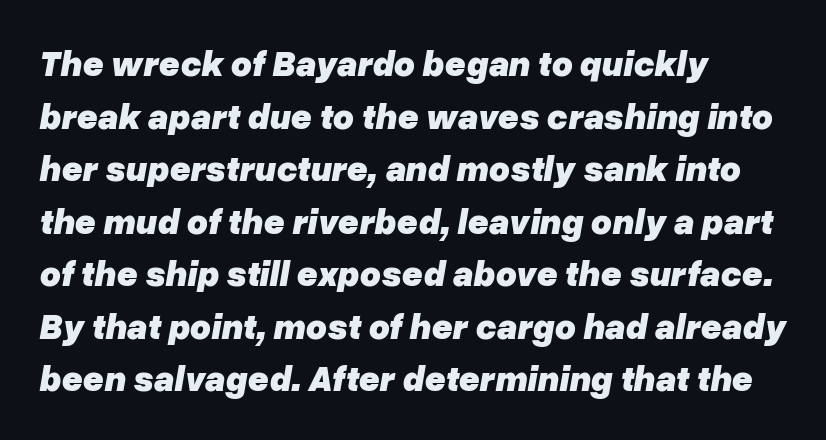
Q: Is the text bold? A: Yes.
Q: Is the text italic (slanted)? A: Yes, it leans right by about 10 degrees.
Q: Is the text underlined? A: No.
Q: How is the paragraph aligned? A: Left-aligned.
Q: Is the spacing between letters normal or unusually wide? A: Normal.
Q: Is the spacing between lines tight, normal or loose? A: Normal.
Q: Width (condensed, normal, or wide)? A: Normal.
Q: Stroke contrast? A: Low.
Q: x-height? A: Medium.
Q: Monospaced? A: No.
